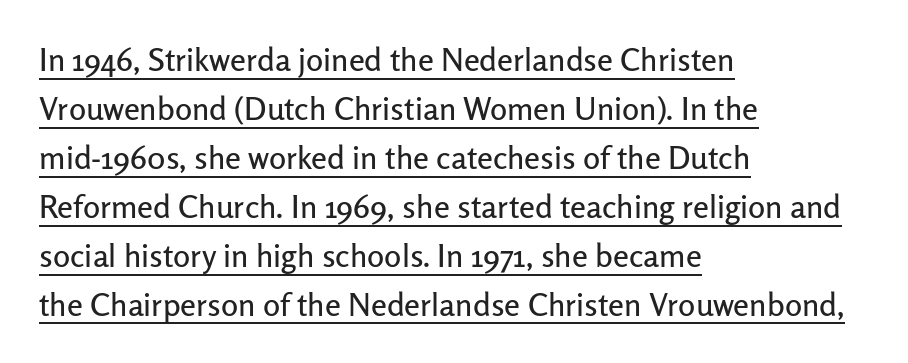
{"serif": "no", "italic": "no", "width": "normal", "stroke_contrast": "low", "x_height": "medium", "monospaced": "no", "underline": "yes", "align": "left", "line_spacing": "normal", "line_spacing_ratio": 1.53, "letter_spacing": "normal", "letter_spacing_em": 0.0, "glyph_px": 32}
